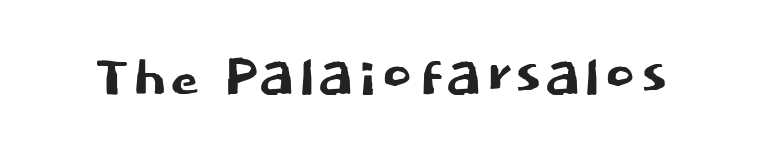
Q: Is the text italic (slanted)? A: No, it is upright.
Q: Is the typeface a serif or a sans-serif typeface? A: Sans-serif.
Q: Is the text underlined? A: No.
Q: Is the spacing between letters normal or unusually wide? A: Normal.
Q: Width (condensed, normal, or wide)? A: Normal.
Q: Stroke contrast? A: Low.
Q: x-height? A: Large.
Q: Monospaced? A: No.
